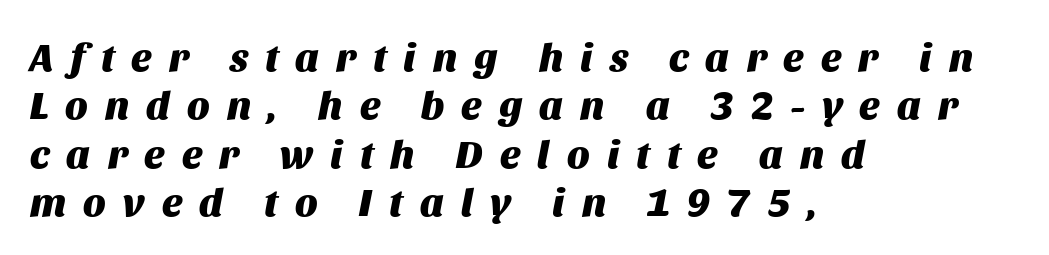
Short note: letters widely spaced. The axis of the letterforms is tilted away from vertical. Is the block centered? No — it sits flush against the left margin. Words float on clear page, feet unadorned. The face used here is proportionally spaced, like ordinary book or web type. A dark, heavy texture on the line: the type is bold.
